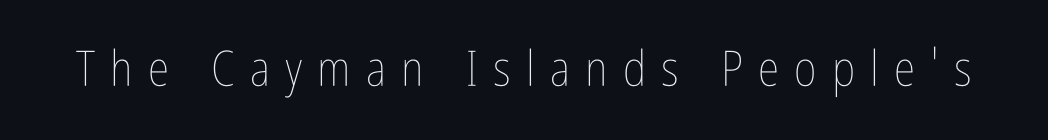
The image shows 49 px thin, condensed type, upright; set unusually wide letter spacing (+0.31 em), not underlined; low stroke contrast and a medium x-height.
